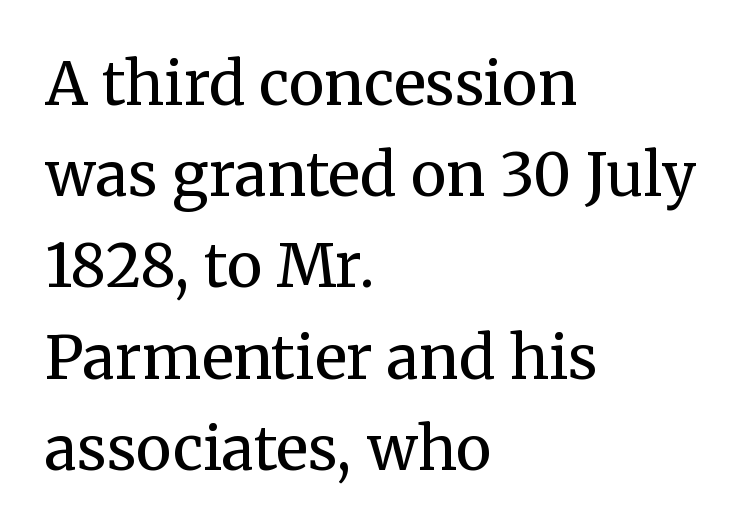
{"serif": "yes", "italic": "no", "bold": "no", "weight": "regular", "width": "normal", "stroke_contrast": "medium", "x_height": "medium", "monospaced": "no", "underline": "no", "align": "left", "line_spacing": "normal", "line_spacing_ratio": 1.52, "letter_spacing": "normal", "letter_spacing_em": 0.0, "glyph_px": 60}
